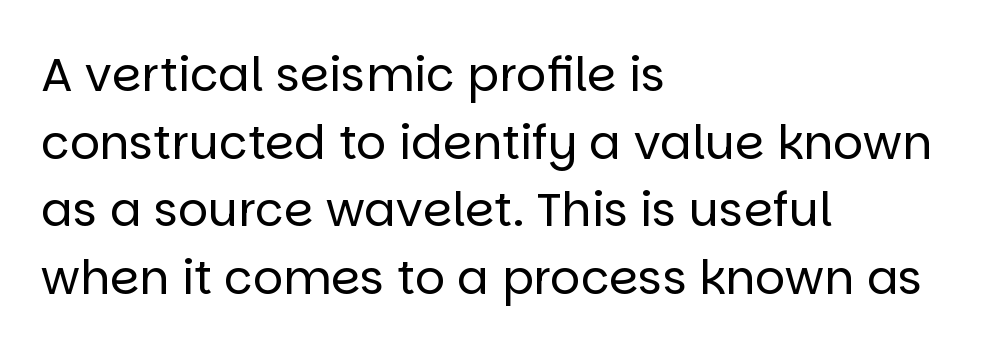
How are the letters spaced? Ordinarily, with no added tracking. Spacing verdict: proportional, widths tailored to each character. Examine the stroke ends and you'll find no serifs. This is roman type, the default non-slanted kind. The strip under each line holds only bare page. This block has exactly the height ordinary leading produces.
